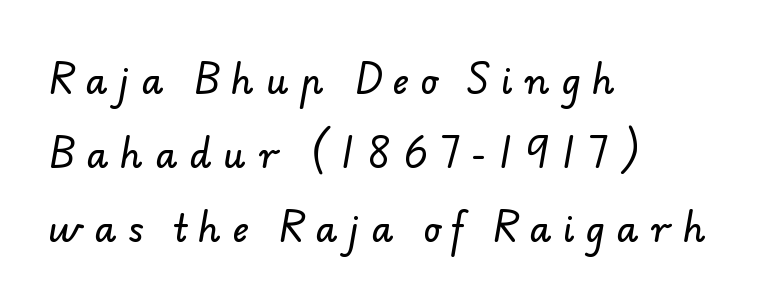
The image shows 35 px sans-serif type; set left-aligned, loose line spacing (2.12x), unusually wide letter spacing (+0.34 em), not underlined; low stroke contrast and a small x-height.
